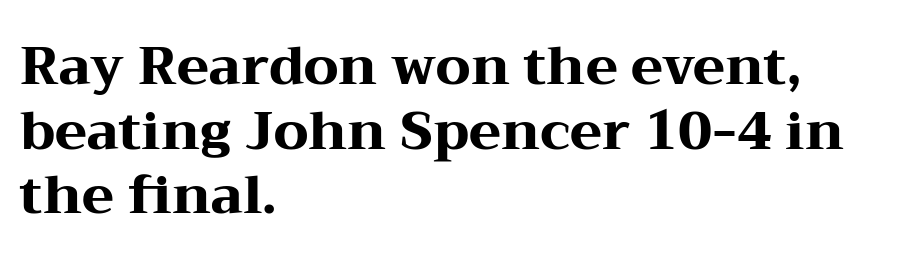
A typesetter would call this proportional, since set widths differ per character. Just letters on the line, the space beneath them empty. Each letter's strokes conclude with small projecting serifs. The typesetter chose a ragged-right arrangement here.
